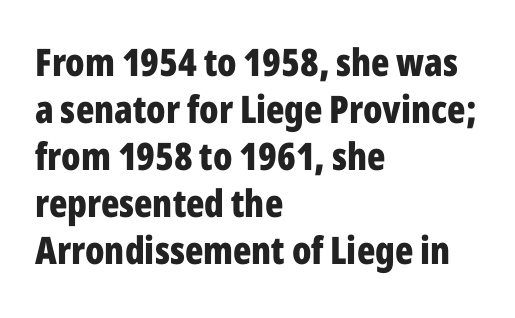
Q: Is the text bold? A: Yes.
Q: Is the text italic (slanted)? A: No, it is upright.
Q: Is the typeface a serif or a sans-serif typeface? A: Sans-serif.
Q: Is the text underlined? A: No.
Q: How is the paragraph aligned? A: Left-aligned.
Q: Is the spacing between letters normal or unusually wide? A: Normal.
Q: Width (condensed, normal, or wide)? A: Condensed.
Q: Stroke contrast? A: Low.
Q: x-height? A: Medium.
Q: Monospaced? A: No.
